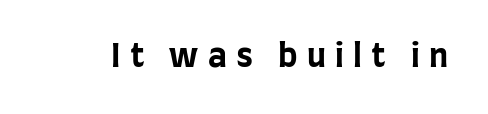
Q: Is the text bold? A: Yes.
Q: Is the text italic (slanted)? A: No, it is upright.
Q: Is the typeface a serif or a sans-serif typeface? A: Sans-serif.
Q: Is the text underlined? A: No.
Q: Is the spacing between letters normal or unusually wide? A: Unusually wide.
Q: Width (condensed, normal, or wide)? A: Condensed.
Q: Stroke contrast? A: Low.
Q: x-height? A: Large.
Q: Monospaced? A: No.
